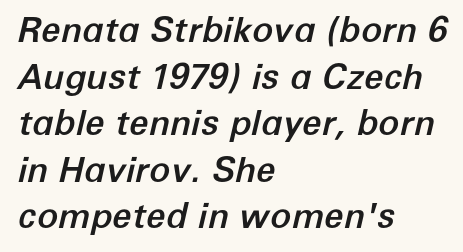
Yep, that's italic — everything's leaning. Does extra space separate the letters? No, they use regular spacing. Baseline-to-baseline distance is the conventional proportion of letter height. Proportional: the letters do not fall into vertical columns. Honestly, there is no underline to notice here at all.
